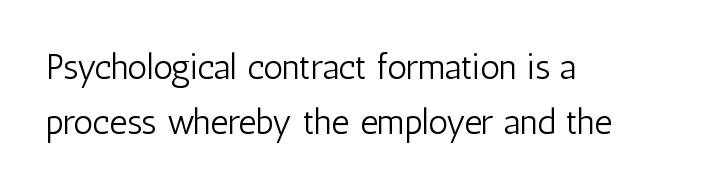
{"serif": "no", "italic": "no", "bold": "no", "weight": "light", "width": "condensed", "stroke_contrast": "low", "x_height": "medium", "monospaced": "no", "underline": "no", "align": "left", "line_spacing": "normal", "line_spacing_ratio": 1.58, "letter_spacing": "normal", "letter_spacing_em": 0.0, "glyph_px": 35}
